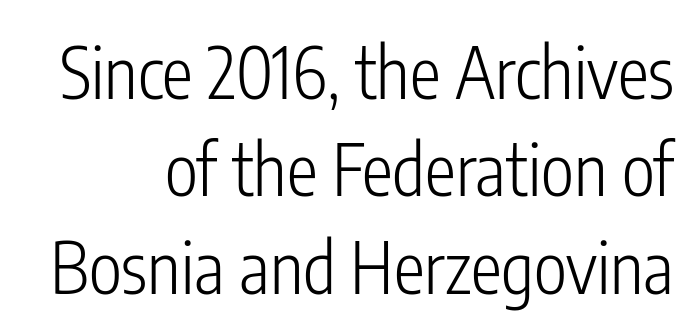
Q: Is the text bold? A: No.
Q: Is the text italic (slanted)? A: No, it is upright.
Q: Is the typeface a serif or a sans-serif typeface? A: Sans-serif.
Q: Is the text underlined? A: No.
Q: How is the paragraph aligned? A: Right-aligned.
Q: Is the spacing between letters normal or unusually wide? A: Normal.
Q: Is the spacing between lines tight, normal or loose? A: Normal.
Q: Width (condensed, normal, or wide)? A: Condensed.
Q: Stroke contrast? A: Low.
Q: x-height? A: Medium.
Q: Monospaced? A: No.
